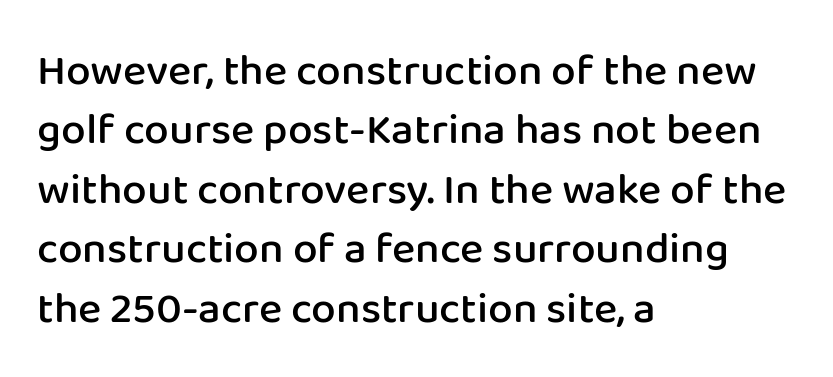
The image shows 44 px semibold sans-serif type, upright; set left-aligned, normal line spacing (1.35x), normal letter spacing, not underlined; low stroke contrast and a medium x-height.
